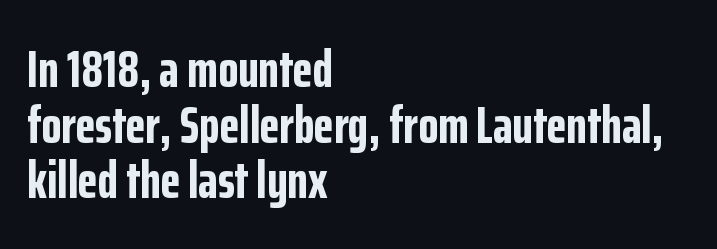
{"serif": "no", "italic": "no", "bold": "yes", "weight": "bold", "width": "condensed", "stroke_contrast": "low", "x_height": "medium", "monospaced": "no", "underline": "no", "align": "left", "line_spacing": "tight", "line_spacing_ratio": 1.07, "letter_spacing": "normal", "letter_spacing_em": 0.0, "glyph_px": 52}
